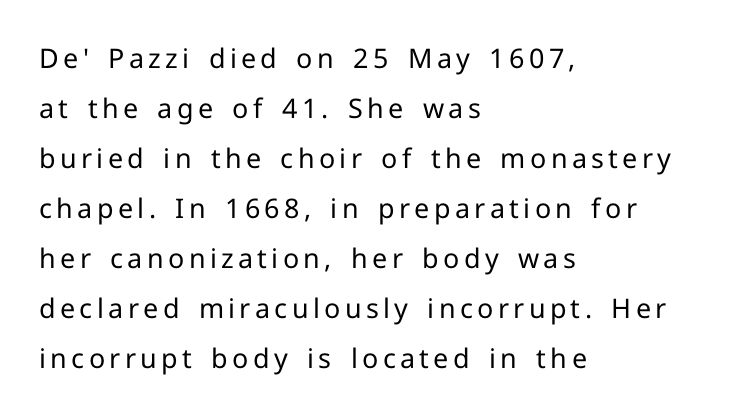
Q: Is the text bold? A: No.
Q: Is the text italic (slanted)? A: No, it is upright.
Q: Is the text underlined? A: No.
Q: How is the paragraph aligned? A: Left-aligned.
